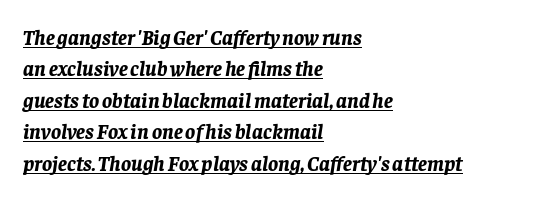
Q: Is the text bold? A: Yes.
Q: Is the text italic (slanted)? A: Yes, it leans right by about 8 degrees.
Q: Is the text underlined? A: Yes.
Q: How is the paragraph aligned? A: Left-aligned.
Q: Is the spacing between letters normal or unusually wide? A: Normal.
Q: Is the spacing between lines tight, normal or loose? A: Normal.
